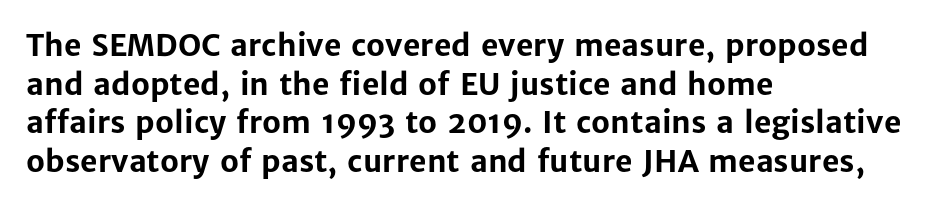
Q: Is the text bold? A: Yes.
Q: Is the text italic (slanted)? A: No, it is upright.
Q: Is the typeface a serif or a sans-serif typeface? A: Sans-serif.
Q: Is the text underlined? A: No.
Q: How is the paragraph aligned? A: Left-aligned.
Q: Is the spacing between letters normal or unusually wide? A: Normal.
Q: Is the spacing between lines tight, normal or loose? A: Normal.
Q: Width (condensed, normal, or wide)? A: Normal.
Q: Stroke contrast? A: Low.
Q: x-height? A: Medium.
Q: Monospaced? A: No.
